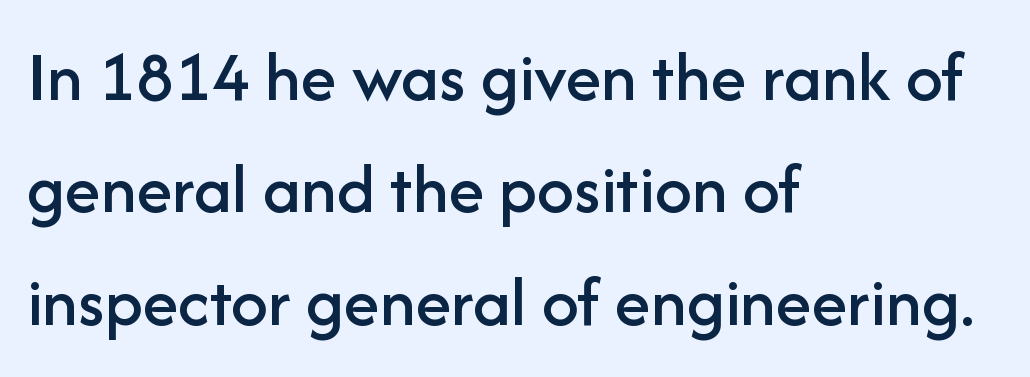
{"serif": "no", "italic": "no", "width": "normal", "stroke_contrast": "low", "x_height": "medium", "monospaced": "no", "underline": "no", "align": "left", "line_spacing": "normal", "line_spacing_ratio": 1.54, "letter_spacing": "normal", "letter_spacing_em": 0.0, "glyph_px": 73}
